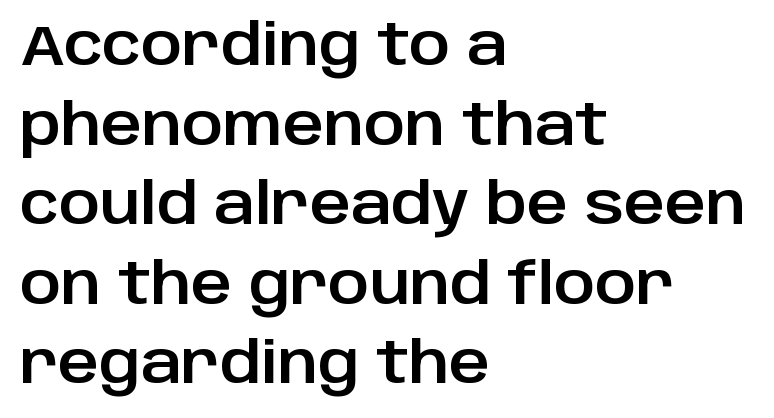
Q: Is the text italic (slanted)? A: No, it is upright.
Q: Is the typeface a serif or a sans-serif typeface? A: Sans-serif.
Q: Is the text underlined? A: No.
Q: How is the paragraph aligned? A: Left-aligned.
Q: Is the spacing between letters normal or unusually wide? A: Normal.
Q: Is the spacing between lines tight, normal or loose? A: Normal.
Q: Width (condensed, normal, or wide)? A: Normal.
Q: Stroke contrast? A: Low.
Q: x-height? A: Large.
Q: Monospaced? A: No.
